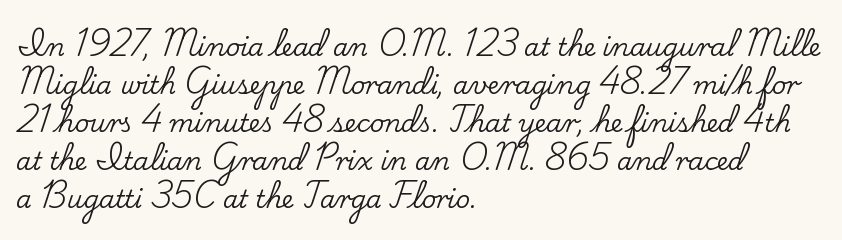
The image shows 25 px text type; set left-aligned, normal line spacing (1.52x), normal letter spacing, not underlined.
